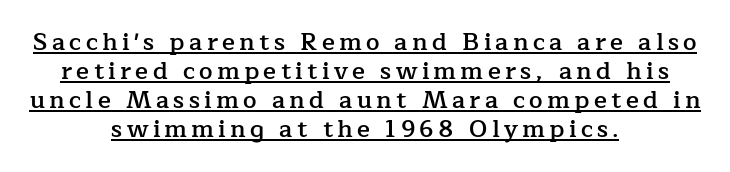
The image shows 24 px text type, upright; set centered, line spacing 1.21x, underlined.
